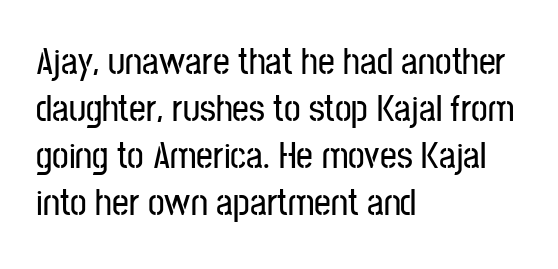
The image shows 37 px condensed sans-serif type, upright; set left-aligned, normal line spacing (1.27x), normal letter spacing, not underlined; low stroke contrast and a medium x-height.
